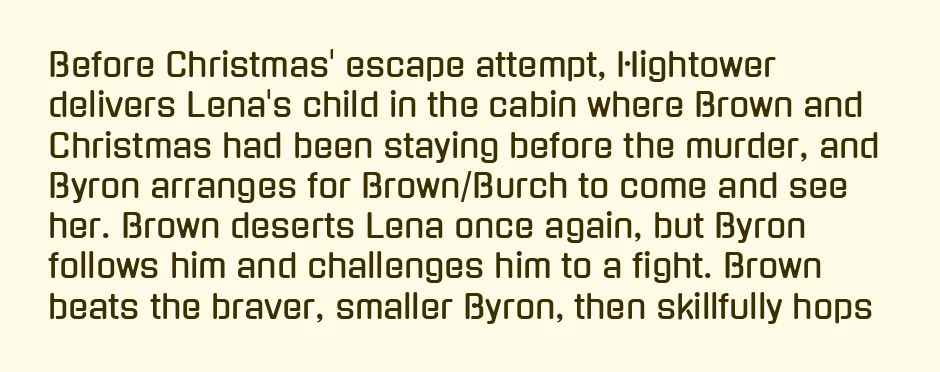
Compared with typical body copy, the letter spacing here is the same. A typesetter would label this face a sans. A roman cut, with each character standing at attention. Each letter keeps its own natural width here, so spacing adapts to shape. Clear beneath every line of the passage.
